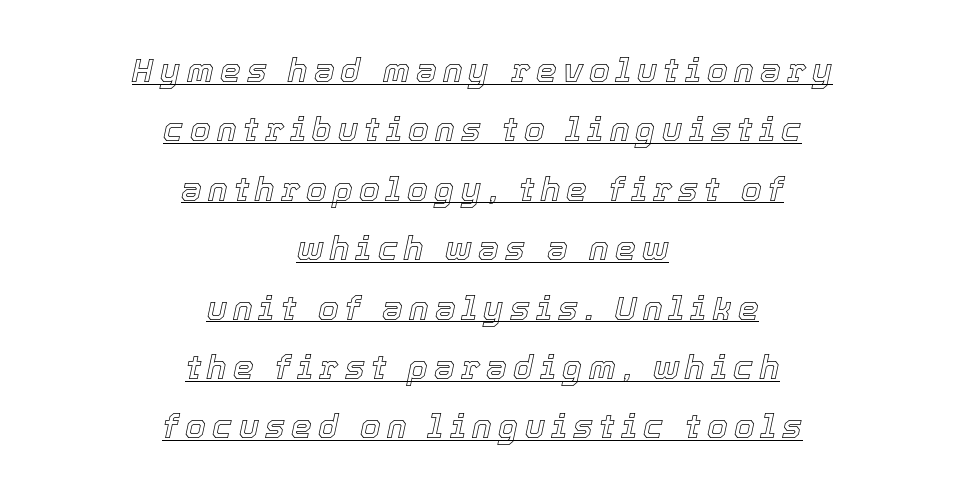
The image shows 33 px text type, italic (leaning right); set centered, line spacing 1.8x, underlined; a medium x-height.
